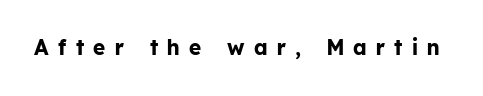
Q: Is the text bold? A: Yes.
Q: Is the text italic (slanted)? A: No, it is upright.
Q: Is the text underlined? A: No.
Q: Is the spacing between letters normal or unusually wide? A: Unusually wide.
